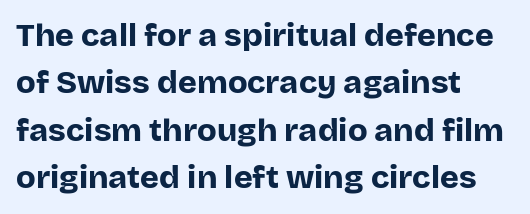
The setting favours the left margin, as ordinary paragraphs usually do. To sum up the face: it is a sans, with no serifs. Ordinary non-slanted type is in use. On the weight axis this lands at bold, roughly 700.
